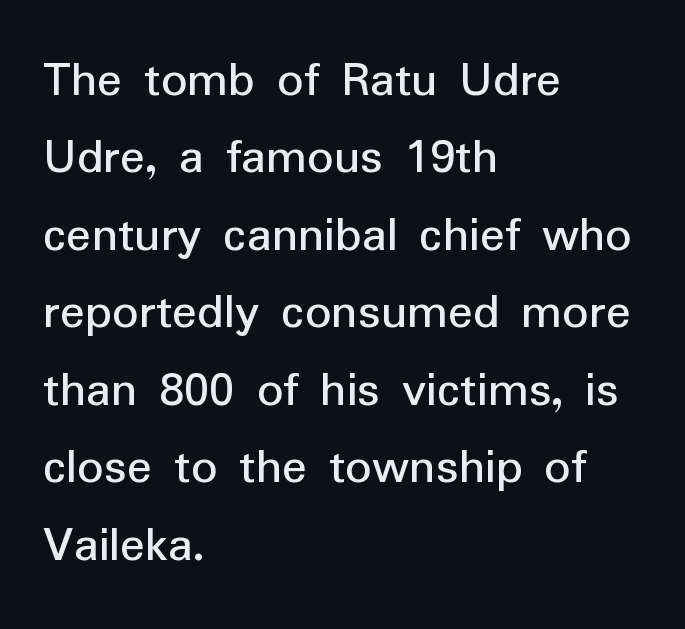
The words here are not underlined. The rag falls on the right side of this text block. Does the leading feel generous? No, just average. The passage shown is typed in a proportional face where columns would drift. The letters stand upright; this is a roman face. Weight: in the light-to-regular range.
